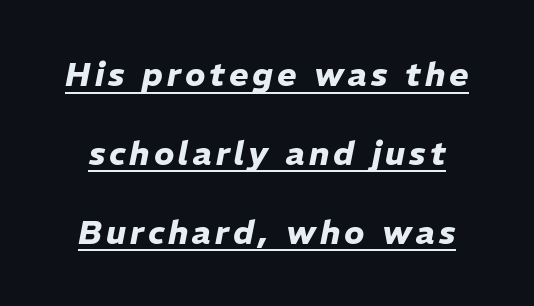
{"italic": "yes", "lean": "right", "slant_degrees": 11, "bold": "yes", "weight": "heavy", "width": "normal", "stroke_contrast": "low", "x_height": "medium", "monospaced": "no", "underline": "yes", "line_spacing": "loose", "line_spacing_ratio": 2.39, "glyph_px": 33}
